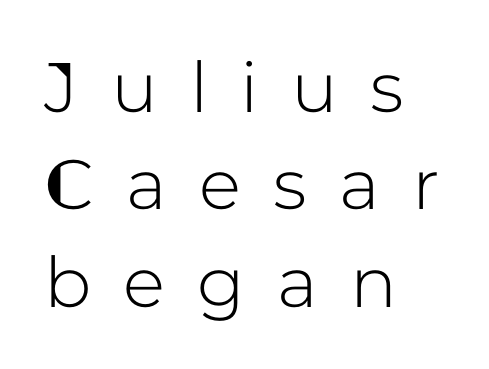
Regarding serifs, this sample does without them. Rendered with straight, roman letterforms. Rule under the text: the space is simply empty. How are the letters spaced? Widely, with obvious added tracking. Leading: standard.
